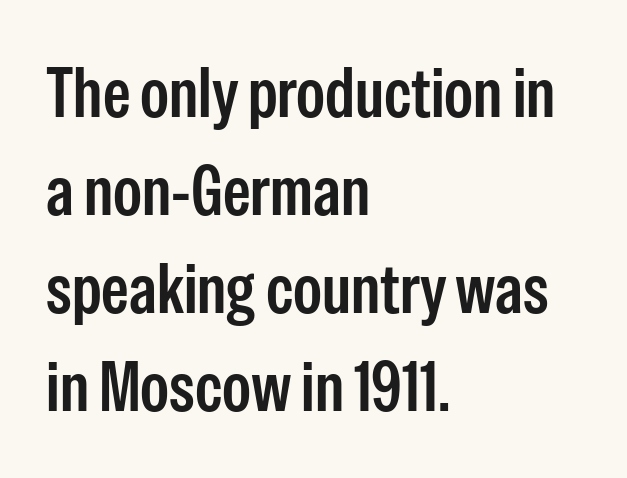
The face used here is a semibold: visibly heavier than regular, lighter than bold. The block of text has a typical density, with ordinary space between rows. No italicization has been applied; the sample stays upright. Are there feet on the stems? There aren't — it's a sans. The tracking reads as untouched default to a designer's eye.
